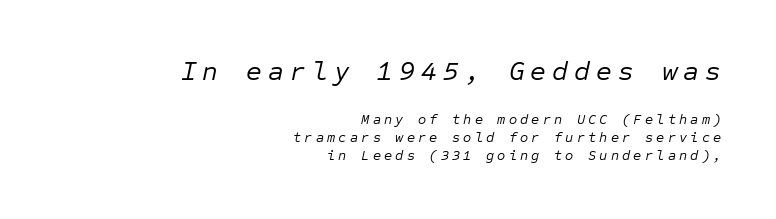
The image shows 27 px text type, italic (leaning right); set right-aligned, normal line spacing (1.28x), unusually wide letter spacing (+0.23 em), not underlined; the first (top) block is 1.93x larger.
